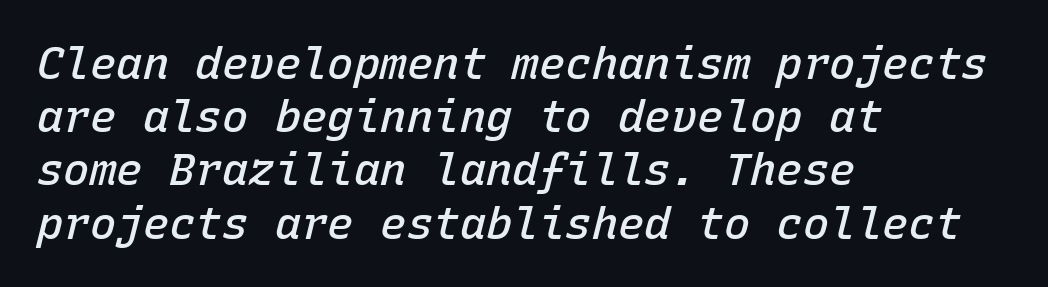
Each line starts at the same left margin while the right side varies. Observe the ordinary spacing: letters are neighbours, not strangers. Heft: intermediate — a semibold. You could count columns in this text — the font is strictly monospaced.
